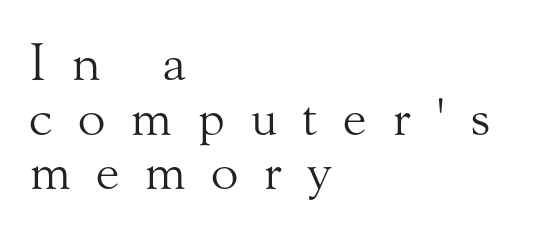
The passage shown is typed in a proportional face where columns would drift. Ascenders rise straight up at ninety degrees. You could only call the tracking loose — the letters float apart. The area under the type is left untouched. The leading is snug, giving the passage a crowded texture.
